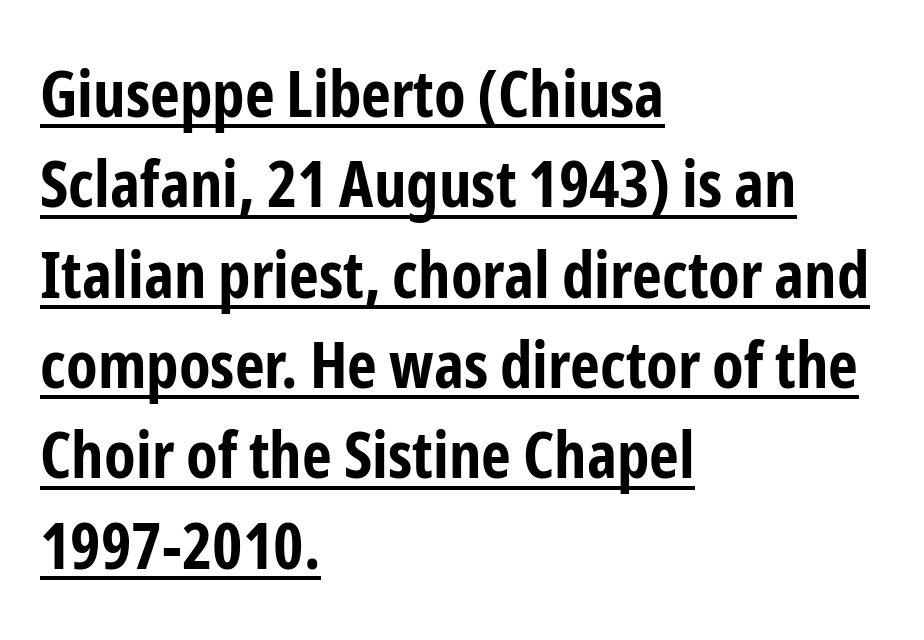
Q: Is the text bold? A: Yes.
Q: Is the text italic (slanted)? A: No, it is upright.
Q: Is the typeface a serif or a sans-serif typeface? A: Sans-serif.
Q: Is the text underlined? A: Yes.
Q: How is the paragraph aligned? A: Left-aligned.
Q: Is the spacing between letters normal or unusually wide? A: Normal.
Q: Is the spacing between lines tight, normal or loose? A: Normal.
Q: Width (condensed, normal, or wide)? A: Condensed.
Q: Stroke contrast? A: Low.
Q: x-height? A: Medium.
Q: Monospaced? A: No.
